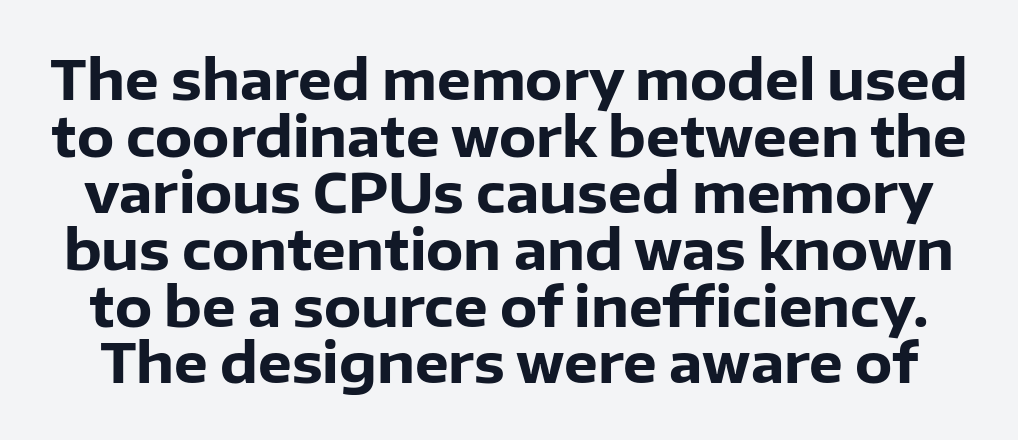
{"serif": "no", "italic": "no", "bold": "yes", "weight": "heavy", "width": "normal", "stroke_contrast": "low", "x_height": "medium", "monospaced": "no", "underline": "no", "line_spacing": "tight", "line_spacing_ratio": 1.05, "letter_spacing": "normal", "letter_spacing_em": 0.0, "glyph_px": 54}
